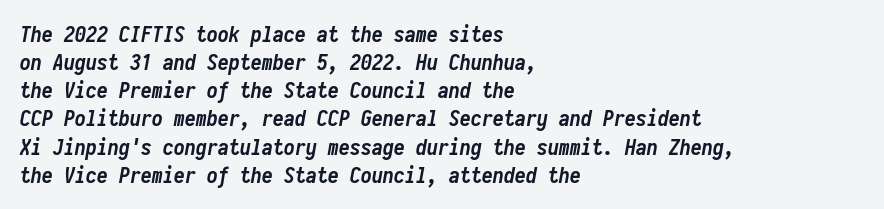
Q: Is the text bold? A: Yes.
Q: Is the text italic (slanted)? A: Yes, it leans right by about 10 degrees.
Q: Is the text underlined? A: No.
Q: How is the paragraph aligned? A: Left-aligned.
Q: Is the spacing between letters normal or unusually wide? A: Normal.
Q: Is the spacing between lines tight, normal or loose? A: Normal.
